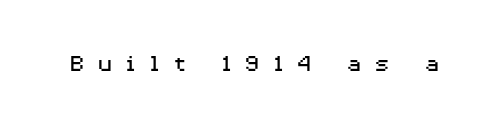
A bare baseline throughout the passage. Every character sits straight up, as roman type does. Tracking value appears strongly positive — letters spread wide. The font is comparable to plain body text, perhaps lighter.
